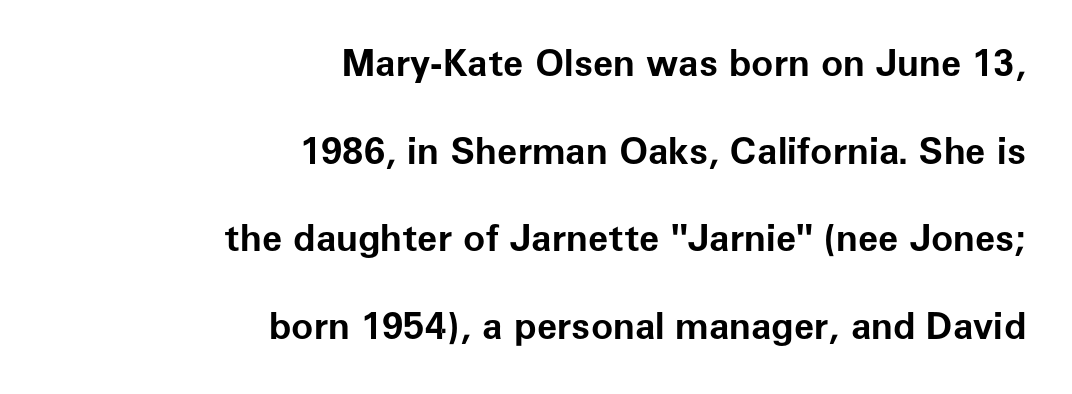
{"serif": "no", "italic": "no", "bold": "yes", "weight": "bold", "width": "normal", "stroke_contrast": "low", "x_height": "medium", "monospaced": "no", "underline": "no", "align": "right", "line_spacing": "loose", "line_spacing_ratio": 2.37, "letter_spacing": "normal", "letter_spacing_em": 0.0, "glyph_px": 37}
